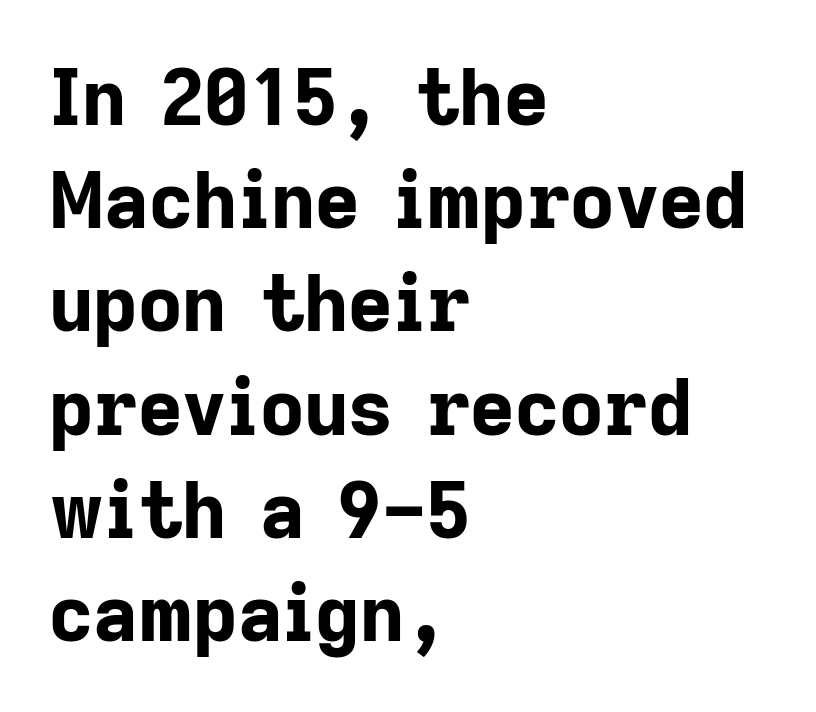
Q: Is the text bold? A: Yes.
Q: Is the text italic (slanted)? A: No, it is upright.
Q: Is the typeface a serif or a sans-serif typeface? A: Sans-serif.
Q: Is the text underlined? A: No.
Q: How is the paragraph aligned? A: Left-aligned.
Q: Is the spacing between letters normal or unusually wide? A: Normal.
Q: Is the spacing between lines tight, normal or loose? A: Normal.
Q: Width (condensed, normal, or wide)? A: Normal.
Q: Stroke contrast? A: Low.
Q: x-height? A: Medium.
Q: Monospaced? A: No.
